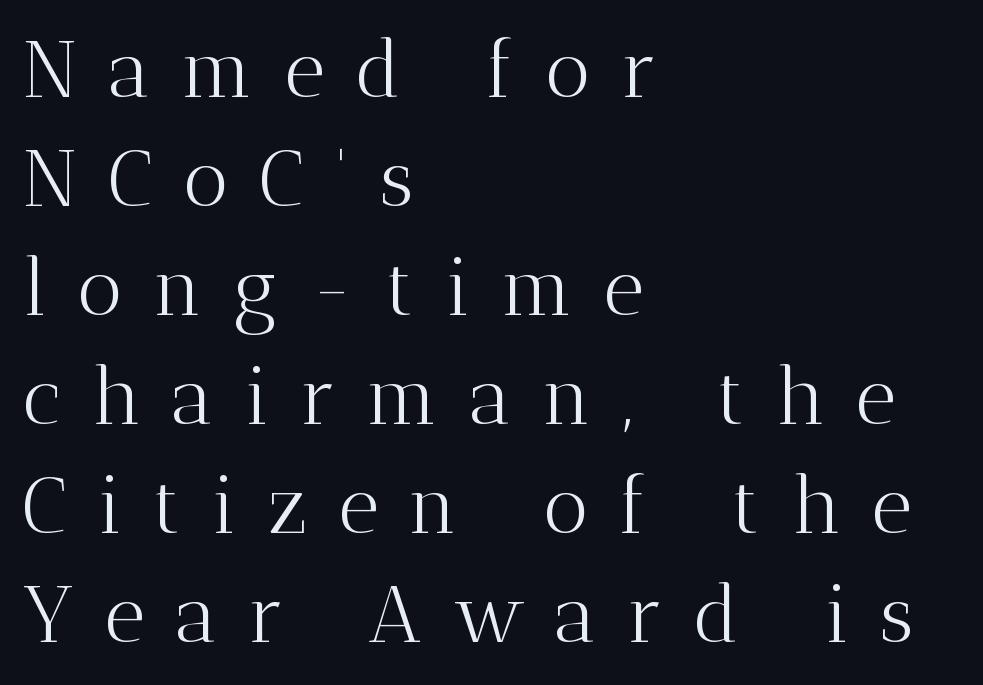
Q: Is the text bold? A: No.
Q: Is the text italic (slanted)? A: No, it is upright.
Q: Is the typeface a serif or a sans-serif typeface? A: Serif.
Q: Is the text underlined? A: No.
Q: How is the paragraph aligned? A: Left-aligned.
Q: Is the spacing between letters normal or unusually wide? A: Unusually wide.
Q: Is the spacing between lines tight, normal or loose? A: Normal.
Q: Width (condensed, normal, or wide)? A: Normal.
Q: Stroke contrast? A: Medium.
Q: x-height? A: Medium.
Q: Monospaced? A: No.
